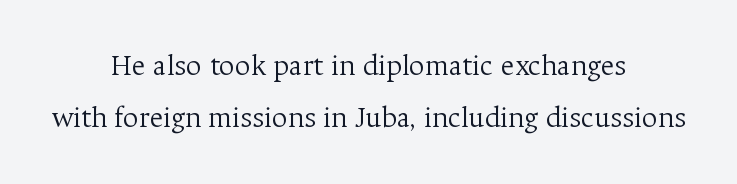
The image shows 30 px light serif type, upright; set centered, line spacing 1.73x, normal letter spacing, not underlined; medium stroke contrast and a medium x-height.
